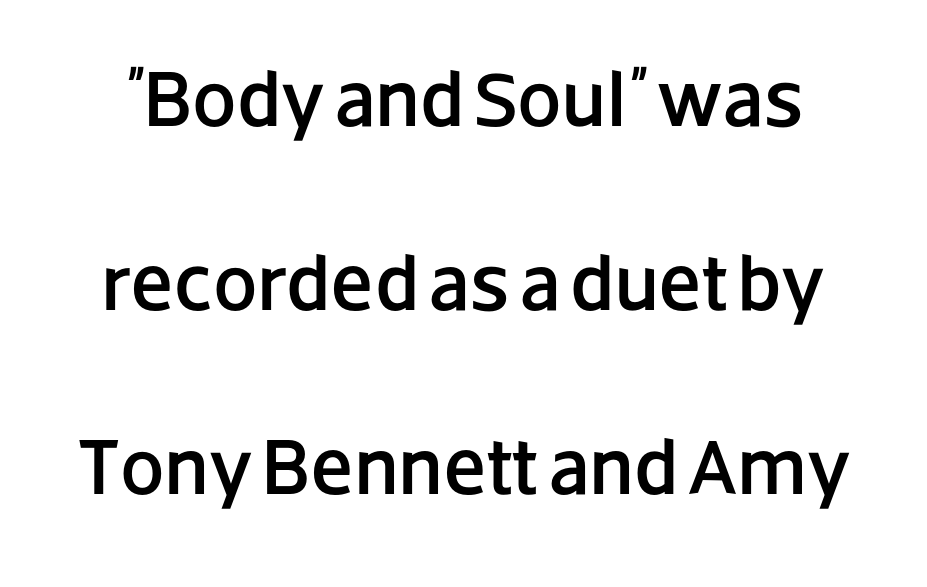
Each new line begins a long way beneath the previous one. I'd call this a sans setting — the letters go barefoot. Short note: letters normally spaced. Varying glyph widths throughout — classic text-font behaviour.
